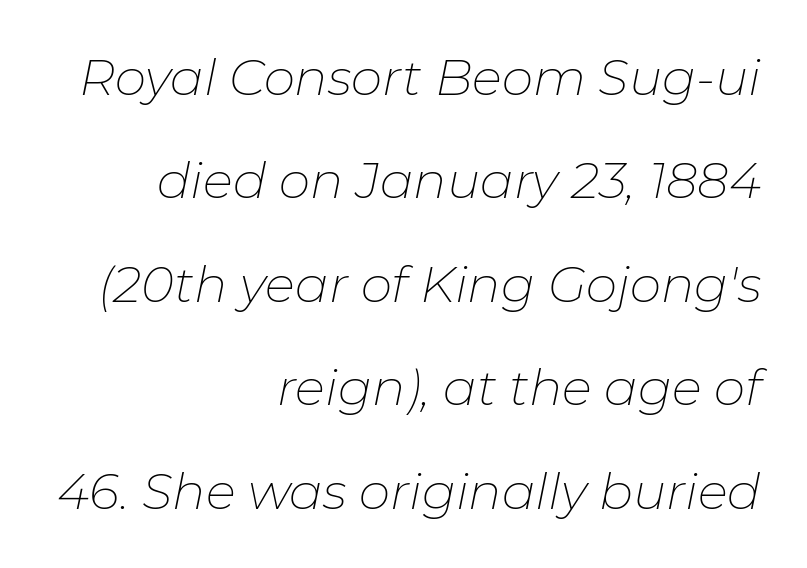
The image shows 50 px thin type, italic (leaning right); set right-aligned, loose line spacing (2.07x), normal letter spacing, not underlined; low stroke contrast and a medium x-height.
